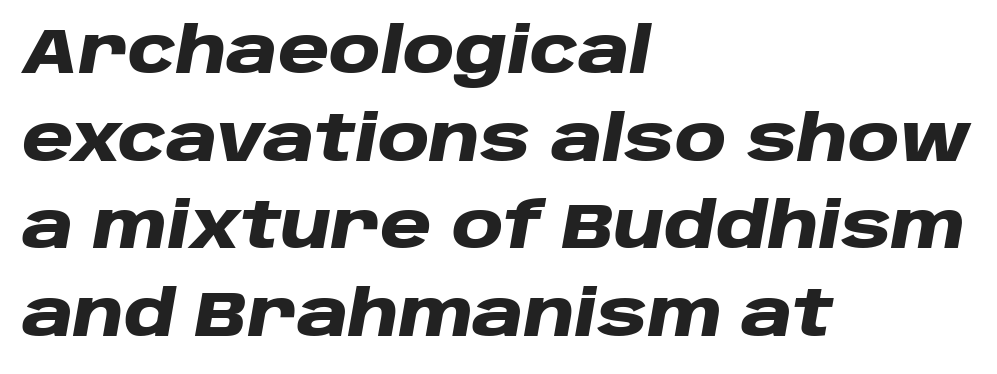
Typesetter's note: full bold, strokes at maximum text heaviness. Character widths vary here, with narrow letters taking less room than wide ones. It's the slanting kind of type. This sample uses plain, unmodified letter spacing.
